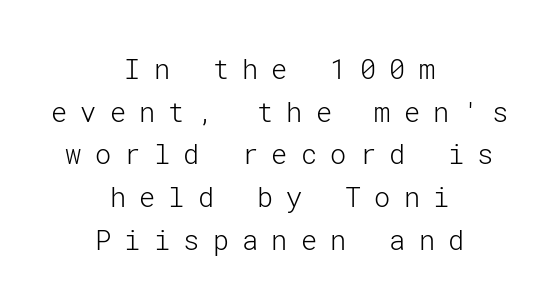
Q: Is the text bold? A: No.
Q: Is the text italic (slanted)? A: No, it is upright.
Q: Is the text underlined? A: No.
Q: How is the paragraph aligned? A: Centered.
Q: Is the spacing between letters normal or unusually wide? A: Unusually wide.
Q: Is the spacing between lines tight, normal or loose? A: Normal.
